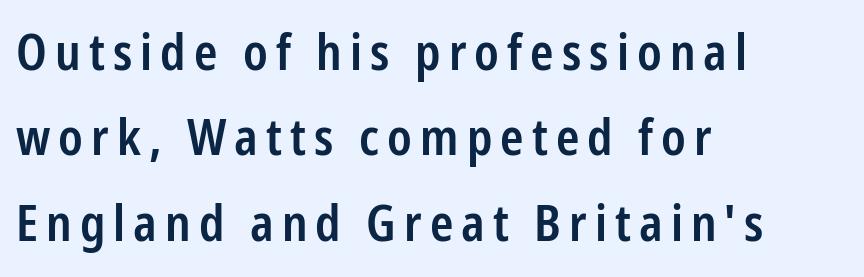
{"serif": "no", "italic": "no", "bold": "semi", "weight": "semibold", "width": "condensed", "stroke_contrast": "low", "x_height": "medium", "monospaced": "no", "underline": "no", "align": "left", "line_spacing_ratio": 1.71, "glyph_px": 50}
